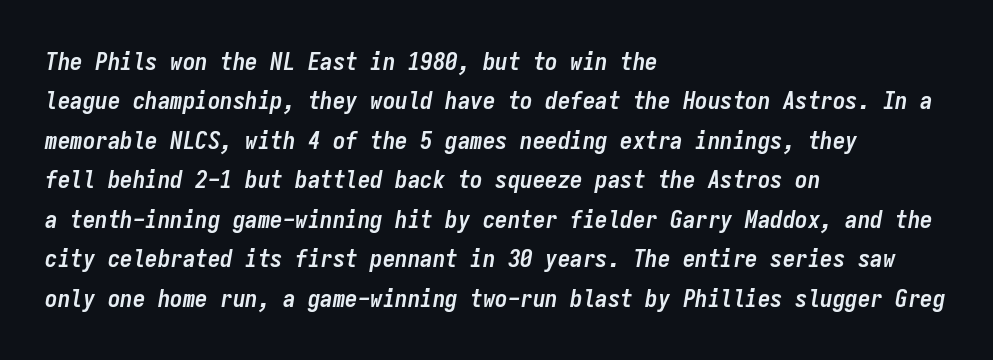
Q: Is the text bold? A: Yes.
Q: Is the text italic (slanted)? A: Yes, it leans right by about 9 degrees.
Q: Is the text underlined? A: No.
Q: How is the paragraph aligned? A: Left-aligned.
Q: Is the spacing between letters normal or unusually wide? A: Normal.
Q: Is the spacing between lines tight, normal or loose? A: Normal.
